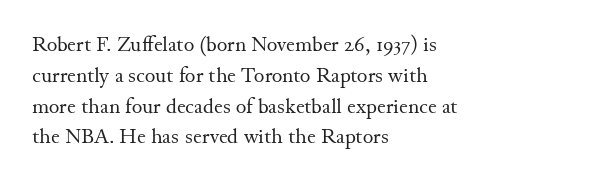
Summary of vertical rhythm: regular, with standard interline spacing. Short note: letters normally spaced. The font's upright variant was chosen for this text. Casual observation: everything's shoved over to the left.
